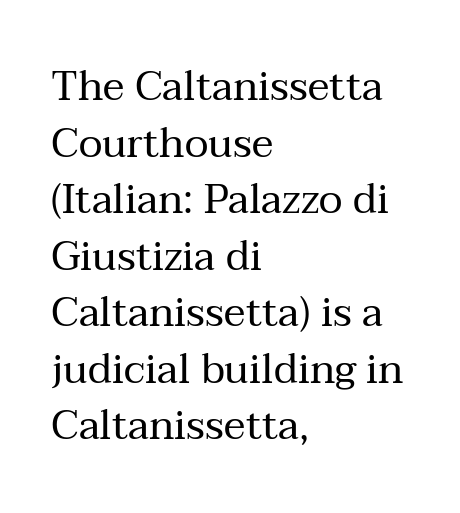
The image shows 41 px regular-weight serif type, upright; set left-aligned, normal line spacing (1.38x), normal letter spacing, not underlined; medium stroke contrast and a medium x-height.
